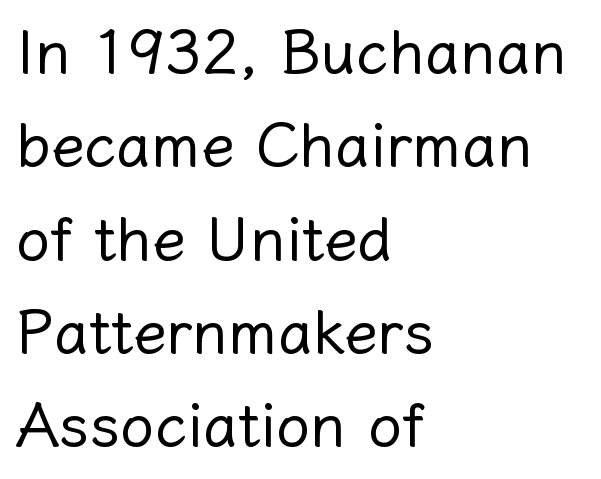
{"italic": "no", "bold": "no", "weight": "regular", "width": "normal", "stroke_contrast": "low", "x_height": "medium", "monospaced": "no", "underline": "no", "align": "left", "line_spacing": "normal", "line_spacing_ratio": 1.53, "letter_spacing": "normal", "letter_spacing_em": 0.0, "glyph_px": 61}
